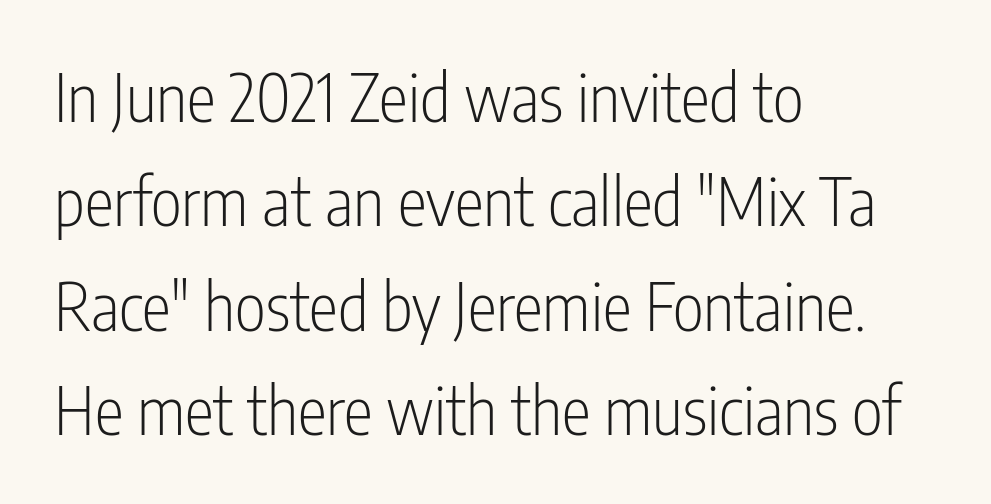
The image shows 66 px light, condensed sans-serif type, upright; set left-aligned, normal line spacing (1.58x), normal letter spacing, not underlined; low stroke contrast and a medium x-height.
